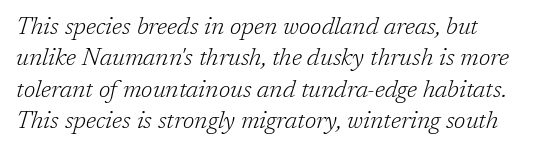
The image shows 24 px text type, italic (leaning right); set normal line spacing (1.31x), normal letter spacing, not underlined.
